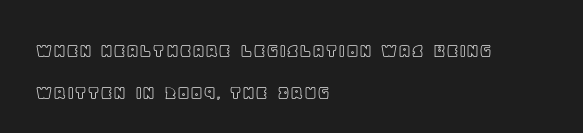
The image shows 21 px text type, upright; set left-aligned, loose line spacing (1.98x), normal letter spacing, not underlined.
